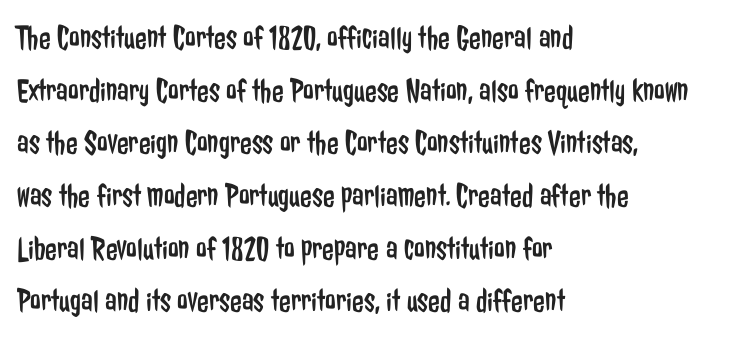
Note: no serifs on the glyphs. Beneath every word, the page is bare. No italicization has been applied; the sample stays upright. Vertical stems look standard width or narrower in stroke.
